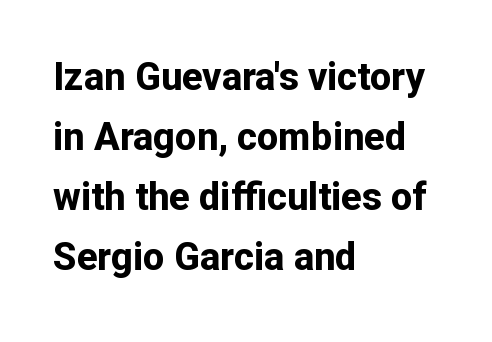
{"serif": "no", "italic": "no", "bold": "yes", "weight": "bold", "width": "normal", "stroke_contrast": "low", "x_height": "medium", "monospaced": "no", "underline": "no", "align": "left", "line_spacing": "normal", "line_spacing_ratio": 1.58, "letter_spacing": "normal", "letter_spacing_em": 0.0, "glyph_px": 38}
